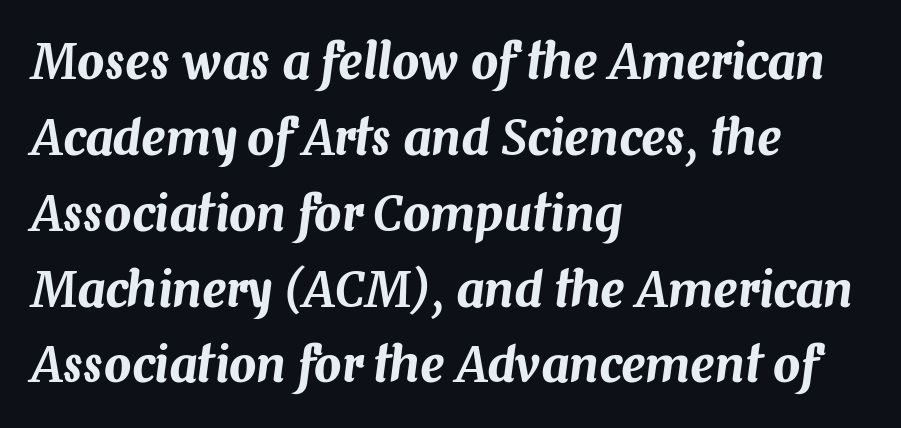
{"italic": "yes", "lean": "right", "slant_degrees": 7, "width": "normal", "stroke_contrast": "medium", "x_height": "medium", "monospaced": "no", "underline": "no", "align": "left", "line_spacing": "normal", "line_spacing_ratio": 1.58, "letter_spacing": "normal", "letter_spacing_em": 0.0, "glyph_px": 48}
